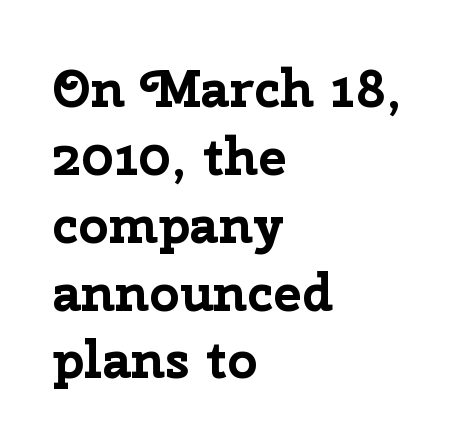
Q: Is the text bold? A: Yes.
Q: Is the text italic (slanted)? A: No, it is upright.
Q: Is the typeface a serif or a sans-serif typeface? A: Sans-serif.
Q: Is the text underlined? A: No.
Q: How is the paragraph aligned? A: Left-aligned.
Q: Is the spacing between letters normal or unusually wide? A: Normal.
Q: Is the spacing between lines tight, normal or loose? A: Normal.
Q: Width (condensed, normal, or wide)? A: Normal.
Q: Stroke contrast? A: Low.
Q: x-height? A: Medium.
Q: Monospaced? A: No.
